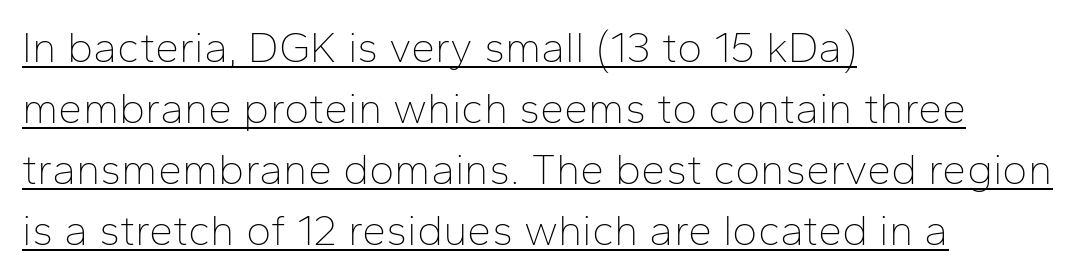
Q: Is the text bold? A: No.
Q: Is the text italic (slanted)? A: No, it is upright.
Q: Is the typeface a serif or a sans-serif typeface? A: Sans-serif.
Q: Is the text underlined? A: Yes.
Q: How is the paragraph aligned? A: Left-aligned.
Q: Is the spacing between letters normal or unusually wide? A: Normal.
Q: Is the spacing between lines tight, normal or loose? A: Normal.
Q: Width (condensed, normal, or wide)? A: Normal.
Q: Stroke contrast? A: Low.
Q: x-height? A: Medium.
Q: Monospaced? A: No.
